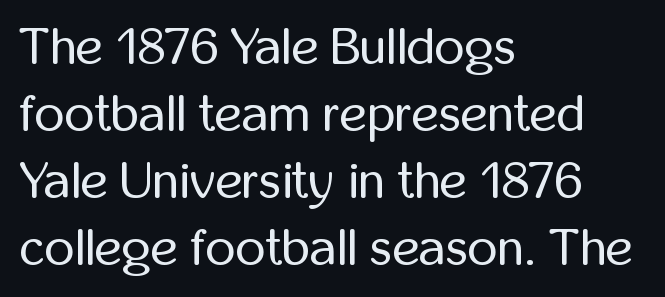
Q: Is the text bold? A: No.
Q: Is the text italic (slanted)? A: No, it is upright.
Q: Is the typeface a serif or a sans-serif typeface? A: Sans-serif.
Q: Is the text underlined? A: No.
Q: How is the paragraph aligned? A: Left-aligned.
Q: Is the spacing between letters normal or unusually wide? A: Normal.
Q: Is the spacing between lines tight, normal or loose? A: Normal.
Q: Width (condensed, normal, or wide)? A: Condensed.
Q: Stroke contrast? A: Low.
Q: x-height? A: Medium.
Q: Monospaced? A: No.
